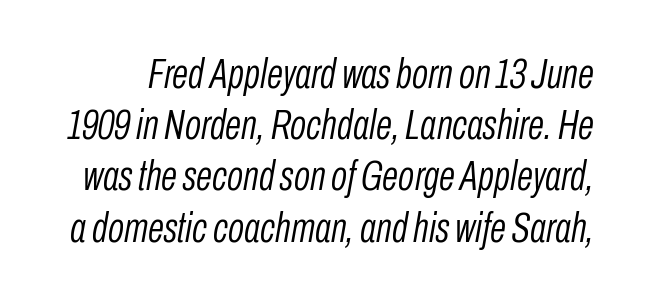
Q: Is the text bold? A: No.
Q: Is the text italic (slanted)? A: Yes, it leans right by about 10 degrees.
Q: Is the text underlined? A: No.
Q: Is the spacing between letters normal or unusually wide? A: Normal.
Q: Width (condensed, normal, or wide)? A: Condensed.
Q: Stroke contrast? A: Low.
Q: x-height? A: Medium.
Q: Monospaced? A: No.
